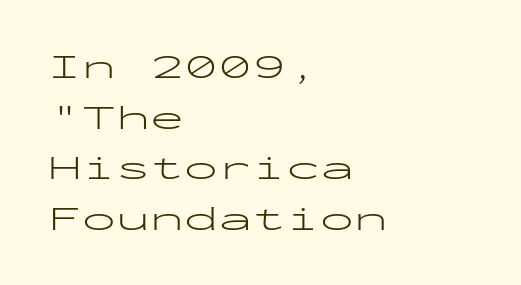
Q: Is the text bold? A: No.
Q: Is the text italic (slanted)? A: No, it is upright.
Q: Is the typeface a serif or a sans-serif typeface? A: Sans-serif.
Q: Is the text underlined? A: No.
Q: How is the paragraph aligned? A: Left-aligned.
Q: Is the spacing between letters normal or unusually wide? A: Normal.
Q: Is the spacing between lines tight, normal or loose? A: Normal.
Q: Width (condensed, normal, or wide)? A: Wide.
Q: Stroke contrast? A: Low.
Q: x-height? A: Medium.
Q: Monospaced? A: Yes.
